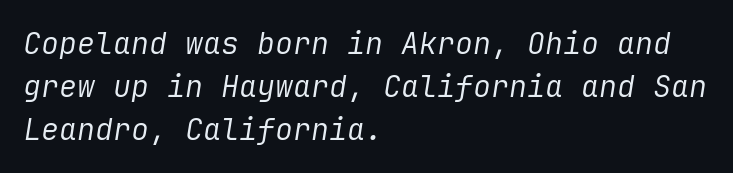
{"italic": "yes", "lean": "right", "slant_degrees": 9, "bold": "no", "weight": "regular", "width": "normal", "stroke_contrast": "low", "x_height": "medium", "underline": "no", "align": "left", "line_spacing": "normal", "line_spacing_ratio": 1.44, "letter_spacing": "normal", "letter_spacing_em": 0.0, "glyph_px": 30}
